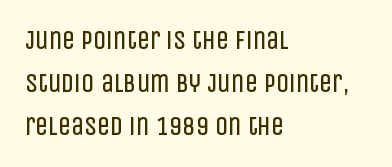
{"italic": "no", "bold": "no", "underline": "no", "align": "left", "line_spacing": "normal", "line_spacing_ratio": 1.65, "letter_spacing": "normal", "letter_spacing_em": 0.0, "glyph_px": 26}
